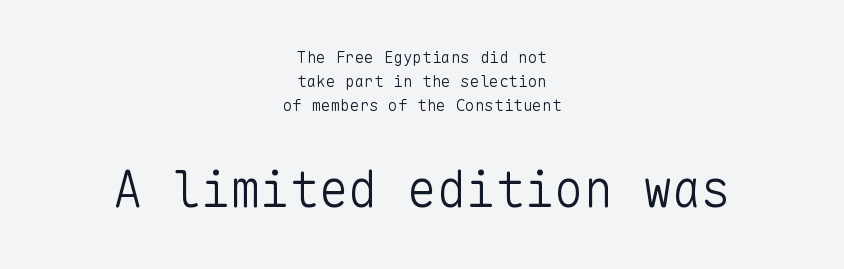
This rendering features lettering with no underline. In terms of letterspacing, this is plain default setting. Monospaced: the letters line up in strict vertical columns. The letters look calm and open, with moderate or lighter stems. Observe the absence of serifs on each vertical stroke in this sample.
